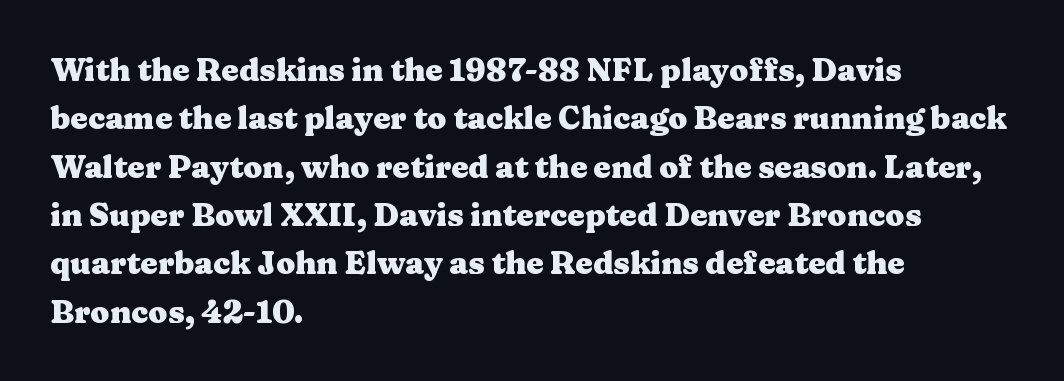
{"serif": "yes", "italic": "no", "bold": "yes", "weight": "heavy", "width": "wide", "stroke_contrast": "medium", "x_height": "medium", "monospaced": "no", "underline": "no", "align": "left", "line_spacing": "normal", "line_spacing_ratio": 1.56, "letter_spacing": "normal", "letter_spacing_em": 0.0, "glyph_px": 31}
